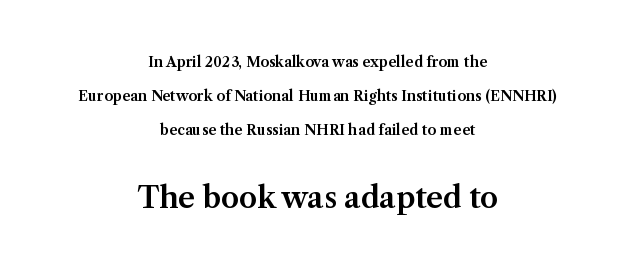
Q: Is the text italic (slanted)? A: No, it is upright.
Q: Is the typeface a serif or a sans-serif typeface? A: Serif.
Q: Is the text underlined? A: No.
Q: How is the paragraph aligned? A: Centered.
Q: Is the spacing between letters normal or unusually wide? A: Normal.
Q: Is the spacing between lines tight, normal or loose? A: Loose.
Q: Which block of text is set in a larger size, the first (top) or the second (bottom)? A: The second (bottom) one.
Q: Width (condensed, normal, or wide)? A: Normal.
Q: Stroke contrast? A: Medium.
Q: x-height? A: Medium.
Q: Monospaced? A: No.
